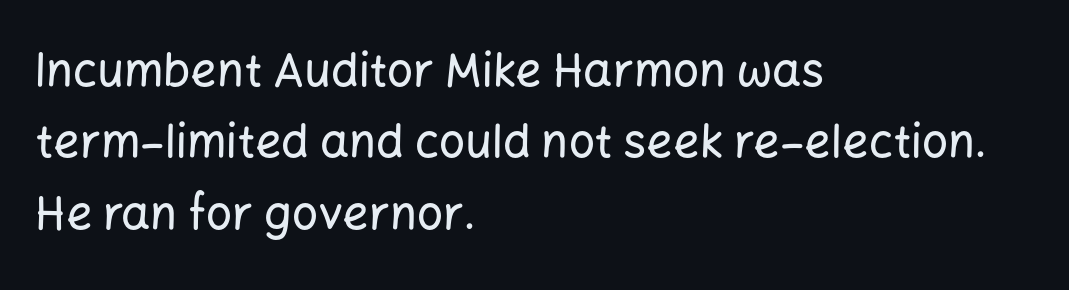
{"serif": "no", "italic": "no", "width": "normal", "stroke_contrast": "low", "x_height": "medium", "monospaced": "no", "underline": "no", "align": "left", "line_spacing": "normal", "line_spacing_ratio": 1.55, "letter_spacing": "normal", "letter_spacing_em": 0.0, "glyph_px": 46}
